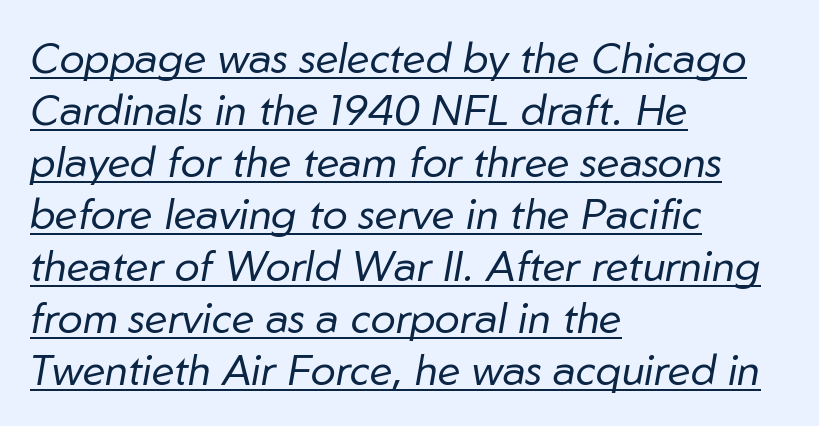
{"italic": "yes", "lean": "right", "slant_degrees": 10, "bold": "no", "weight": "regular", "width": "normal", "stroke_contrast": "low", "x_height": "medium", "monospaced": "no", "underline": "yes", "align": "left", "line_spacing_ratio": 1.24, "letter_spacing": "normal", "letter_spacing_em": 0.0, "glyph_px": 42}
